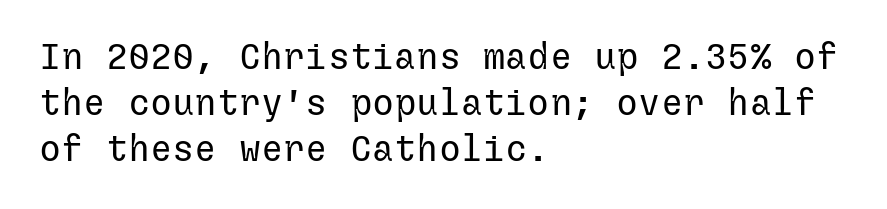
Q: Is the text bold? A: No.
Q: Is the text italic (slanted)? A: No, it is upright.
Q: Is the typeface a serif or a sans-serif typeface? A: Sans-serif.
Q: Is the text underlined? A: No.
Q: How is the paragraph aligned? A: Left-aligned.
Q: Is the spacing between letters normal or unusually wide? A: Normal.
Q: Is the spacing between lines tight, normal or loose? A: Normal.
Q: Width (condensed, normal, or wide)? A: Normal.
Q: Stroke contrast? A: Low.
Q: x-height? A: Medium.
